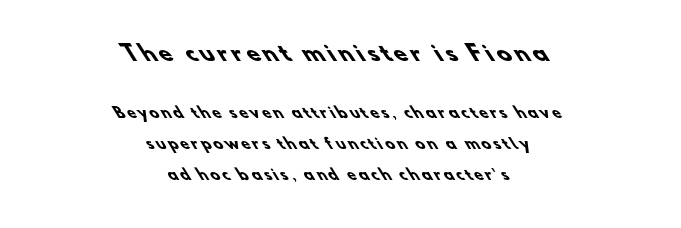
{"bold": "yes", "underline": "no", "align": "center", "line_spacing": "loose", "line_spacing_ratio": 2.21, "larger_block": "first", "size_ratio": 1.5, "glyph_px": 21}
